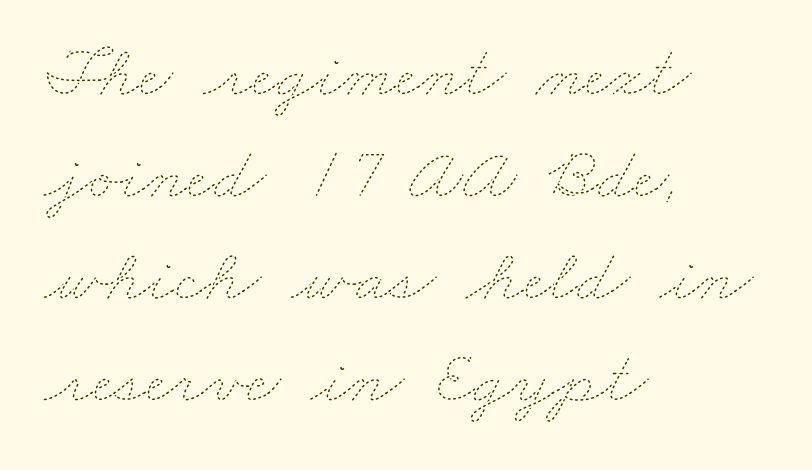
{"bold": "no", "weight": "thin", "width": "wide", "stroke_contrast": "low", "x_height": "small", "monospaced": "no", "underline": "no", "align": "left", "line_spacing": "normal", "line_spacing_ratio": 1.36, "letter_spacing": "normal", "letter_spacing_em": 0.0, "glyph_px": 75}
